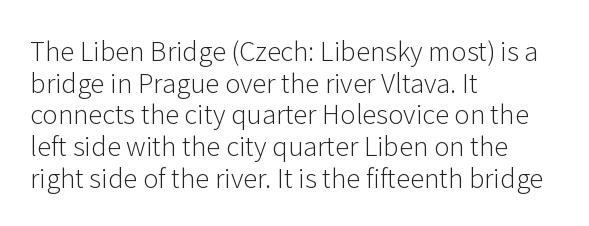
The image shows 26 px text type, upright; set left-aligned, line spacing 1.22x, normal letter spacing, not underlined.
